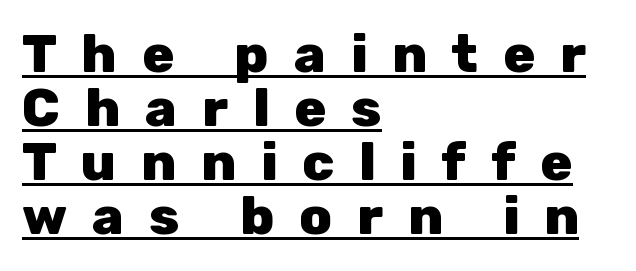
The image shows 53 px heavy sans-serif type, upright; set left-aligned, tight line spacing (1.02x), unusually wide letter spacing (+0.47 em), underlined; low stroke contrast and a medium x-height.
